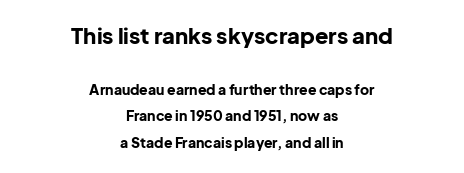
Q: Is the text bold? A: Yes.
Q: Is the text italic (slanted)? A: No, it is upright.
Q: Is the text underlined? A: No.
Q: How is the paragraph aligned? A: Centered.
Q: Is the spacing between letters normal or unusually wide? A: Normal.
Q: Which block of text is set in a larger size, the first (top) or the second (bottom)? A: The first (top) one.
